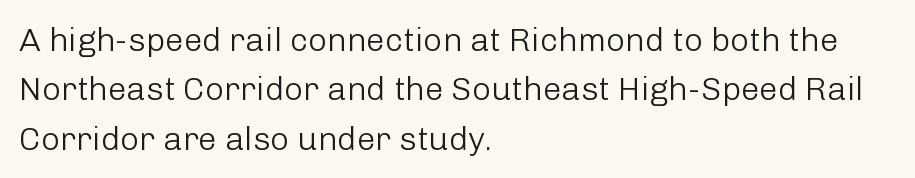
{"serif": "no", "italic": "no", "bold": "no", "weight": "light", "width": "normal", "stroke_contrast": "low", "x_height": "medium", "monospaced": "no", "underline": "no", "align": "left", "line_spacing": "normal", "line_spacing_ratio": 1.5, "letter_spacing": "normal", "letter_spacing_em": 0.0, "glyph_px": 33}
